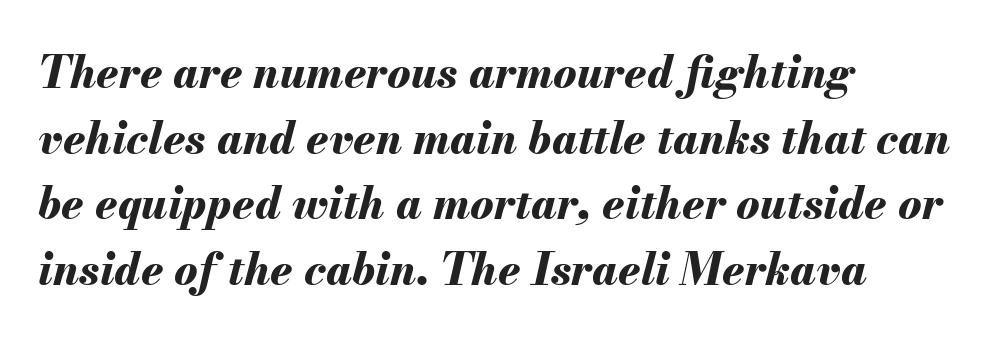
The image shows 44 px bold type, italic (leaning right); set left-aligned, normal line spacing (1.49x), normal letter spacing, not underlined; medium stroke contrast and a small x-height.
